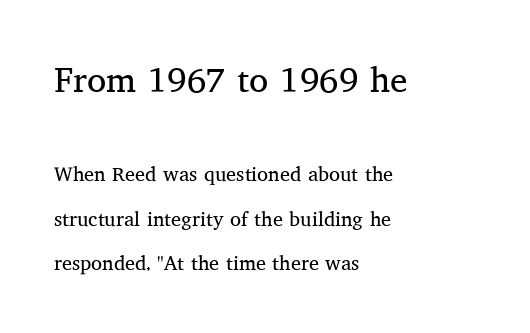
Q: Is the text bold? A: No.
Q: Is the text italic (slanted)? A: No, it is upright.
Q: Is the typeface a serif or a sans-serif typeface? A: Serif.
Q: Is the text underlined? A: No.
Q: How is the paragraph aligned? A: Left-aligned.
Q: Is the spacing between letters normal or unusually wide? A: Normal.
Q: Is the spacing between lines tight, normal or loose? A: Loose.
Q: Which block of text is set in a larger size, the first (top) or the second (bottom)? A: The first (top) one.
Q: Width (condensed, normal, or wide)? A: Normal.
Q: Stroke contrast? A: Medium.
Q: x-height? A: Medium.
Q: Monospaced? A: No.
